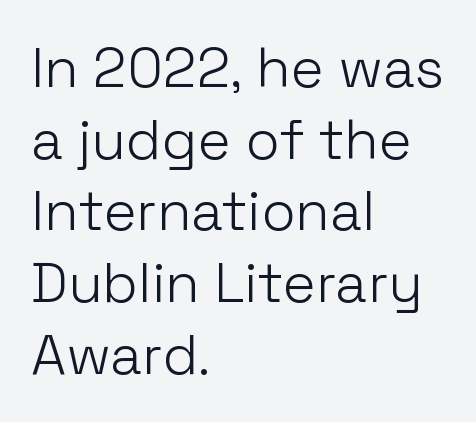
{"serif": "no", "italic": "no", "bold": "no", "weight": "light", "width": "normal", "stroke_contrast": "low", "x_height": "medium", "monospaced": "no", "underline": "no", "align": "left", "line_spacing": "normal", "line_spacing_ratio": 1.28, "letter_spacing": "normal", "letter_spacing_em": 0.0, "glyph_px": 56}
